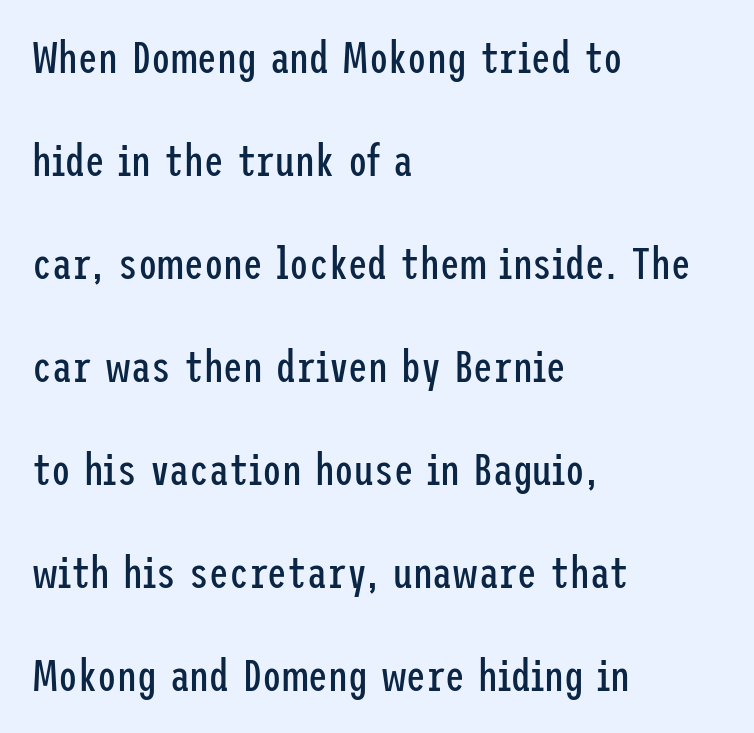
You can tell from the bare stems that sans-serif type was used. Nobody drew a line under any word here. Horizontal alignment here is leftward, the default for most running prose. Between one letter and the next there's only the usual sliver of space.
